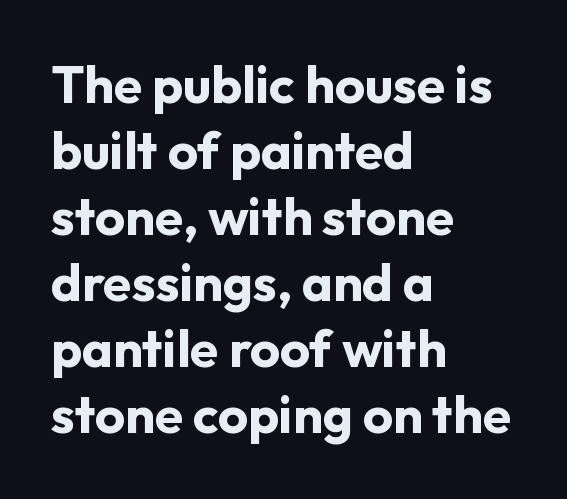
The image shows 52 px bold sans-serif type, upright; set left-aligned, normal line spacing (1.27x), normal letter spacing, not underlined; low stroke contrast and a medium x-height.
